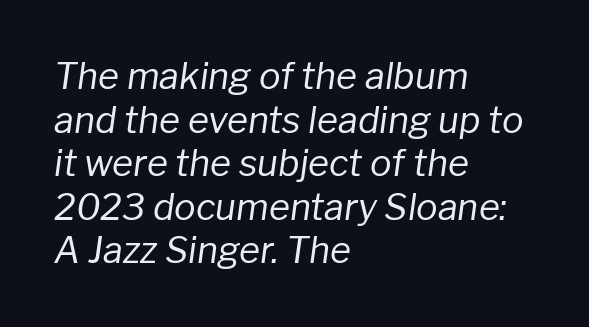
Has an underline been added? It has not. Vertical stems look standard width or narrower in stroke. The horizontal fit of the characters is conventional and even. Slanted lettering throughout. All the whitespace from short lines collects on the right. The passage shown is typed in a proportional face where columns would drift.
